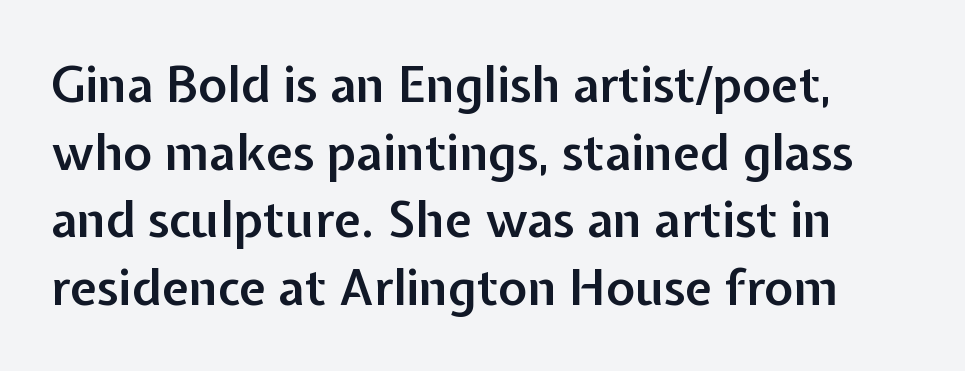
Q: Is the text bold? A: Semi-bold.
Q: Is the text italic (slanted)? A: No, it is upright.
Q: Is the typeface a serif or a sans-serif typeface? A: Sans-serif.
Q: Is the text underlined? A: No.
Q: Is the spacing between letters normal or unusually wide? A: Normal.
Q: Is the spacing between lines tight, normal or loose? A: Normal.
Q: Width (condensed, normal, or wide)? A: Normal.
Q: Stroke contrast? A: Low.
Q: x-height? A: Medium.
Q: Monospaced? A: No.
